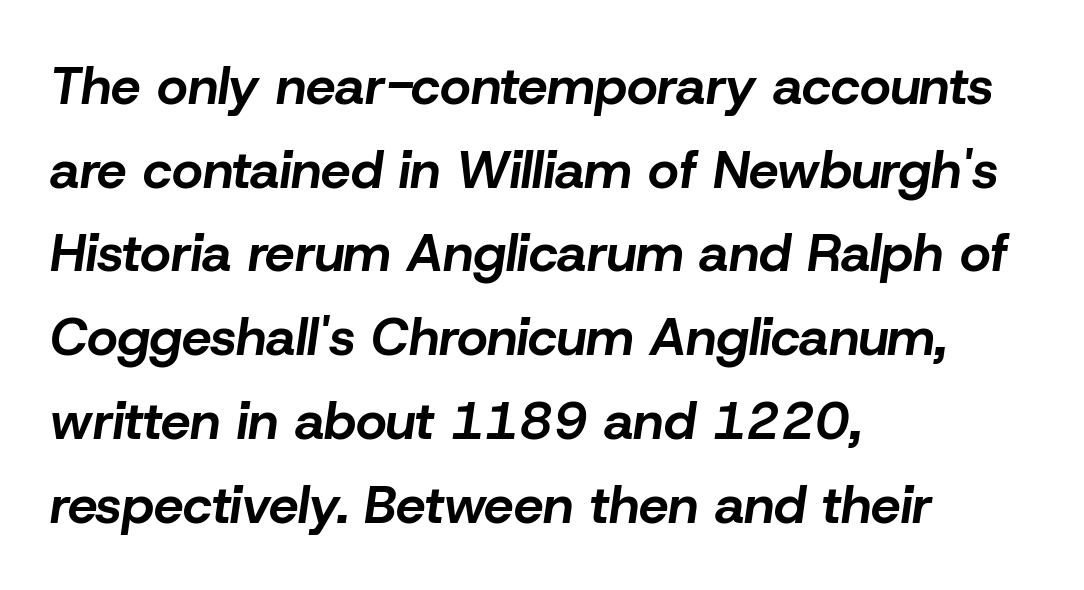
The image shows 53 px bold type, italic (leaning right); set left-aligned, normal line spacing (1.58x), normal letter spacing, not underlined; low stroke contrast and a medium x-height.
